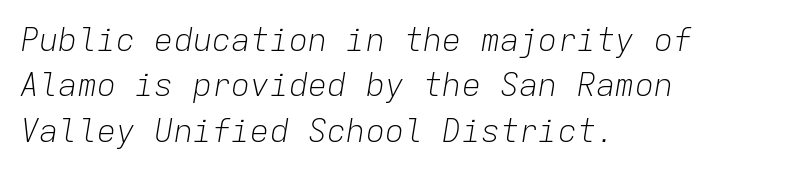
Q: Is the text bold? A: No.
Q: Is the text italic (slanted)? A: Yes, it leans right by about 9 degrees.
Q: Is the text underlined? A: No.
Q: How is the paragraph aligned? A: Left-aligned.
Q: Is the spacing between letters normal or unusually wide? A: Normal.
Q: Is the spacing between lines tight, normal or loose? A: Normal.
Q: Width (condensed, normal, or wide)? A: Normal.
Q: Stroke contrast? A: Low.
Q: x-height? A: Medium.
Q: Monospaced? A: Yes.
